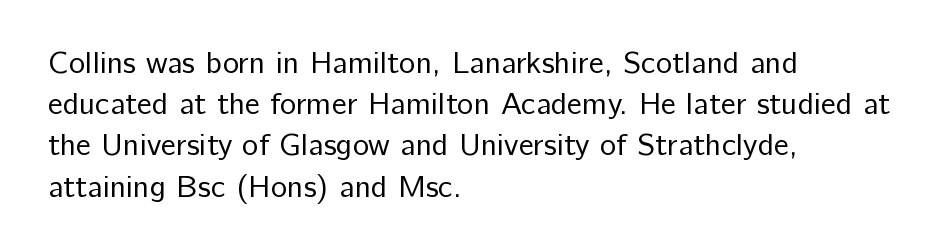
The image shows 31 px regular-weight sans-serif type, upright; set left-aligned, normal line spacing (1.33x), normal letter spacing, not underlined; low stroke contrast and a medium x-height.
